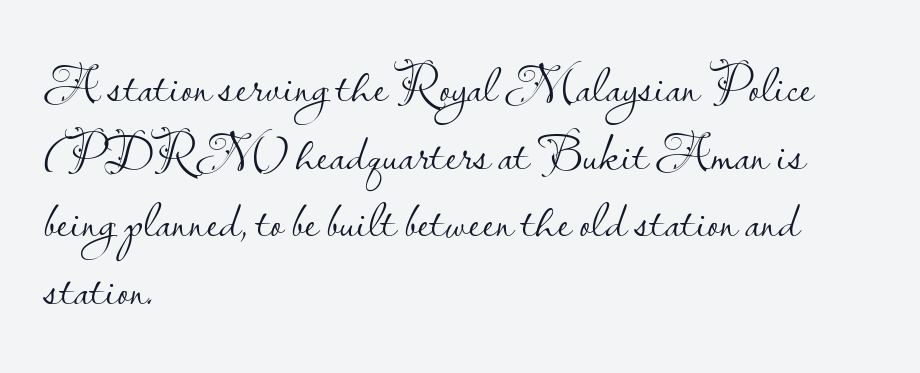
The image shows 52 px light sans-serif type; set left-aligned, normal line spacing (1.3x), normal letter spacing, not underlined; low stroke contrast and a small x-height.
